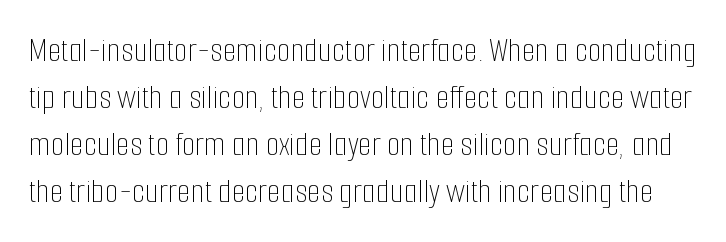
The image shows 35 px thin, condensed type, upright; set normal line spacing (1.34x), normal letter spacing, not underlined; low stroke contrast and a medium x-height.
